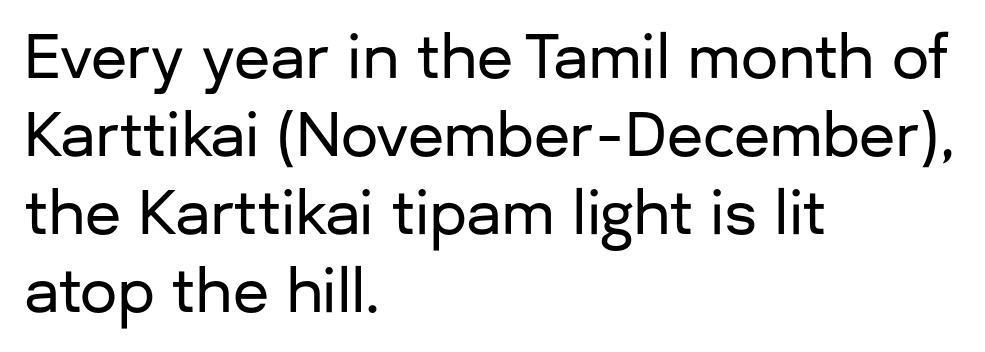
Q: Is the text italic (slanted)? A: No, it is upright.
Q: Is the typeface a serif or a sans-serif typeface? A: Sans-serif.
Q: Is the text underlined? A: No.
Q: How is the paragraph aligned? A: Left-aligned.
Q: Is the spacing between letters normal or unusually wide? A: Normal.
Q: Is the spacing between lines tight, normal or loose? A: Normal.
Q: Width (condensed, normal, or wide)? A: Normal.
Q: Stroke contrast? A: Low.
Q: x-height? A: Medium.
Q: Monospaced? A: No.
